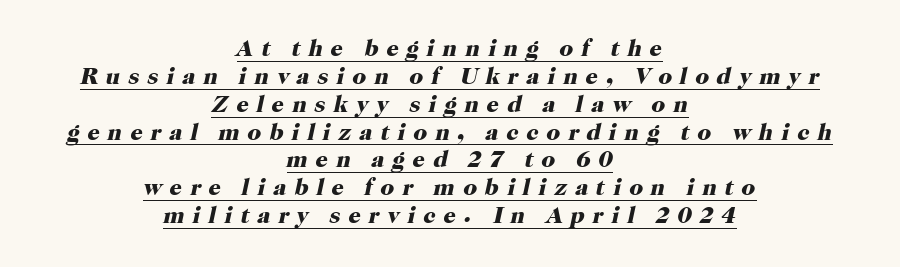
Strokes here are thick enough to call this a true bold. Casual observation: everything's sitting right in the middle. The letterforms stand isolated, each surrounded by extra space. Has an underline been added? It has.
